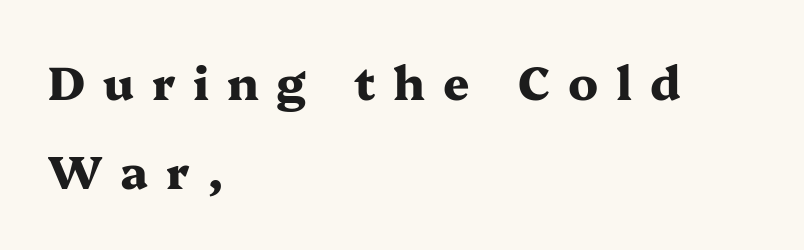
The passage shown has open, widely tracked lettering throughout. The sample has been set heavy, in full bold. Quick note: underline off. Is this a fixed-width face? No — the glyphs have proportional, varying widths. Students, observe: this is what heavily led, spacious text looks like.
